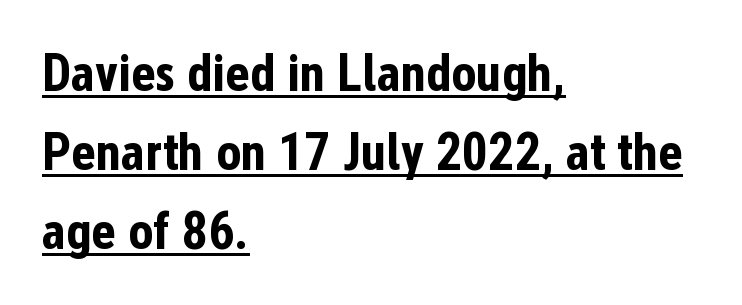
Each letter keeps its own natural width here, so spacing adapts to shape. Between one letter and the next there's only the usual sliver of space. The passage shown is emphatically bold. You can tell it's not italic because the verticals are truly vertical. You can tell from the bare stems that sans-serif type was used. One-word summary of the alignment: left.
